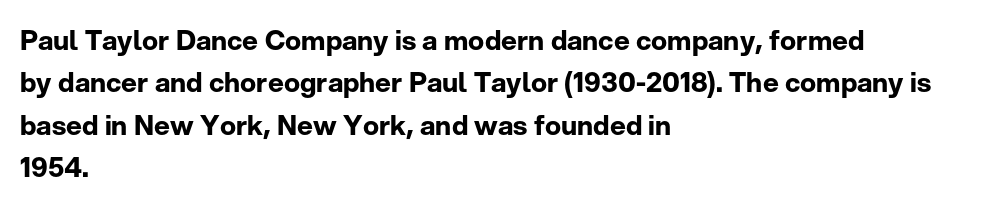
The axis of the letterforms is exactly vertical. The passage is arranged the way most books set body copy — flush left. Beneath every word, the page is bare. Summary of weight: heavy, a full bold. In terms of leading, this rendering sits right in the middle.
